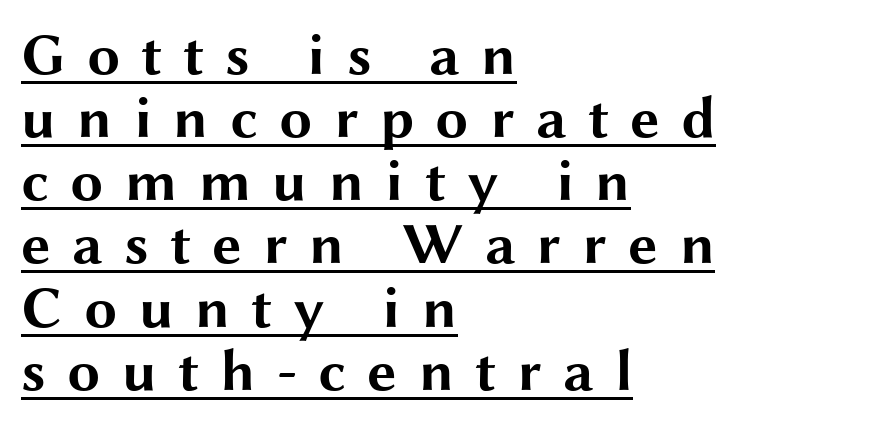
The letters stand straight up with perfectly vertical stems. Between one letter and the next there's a generous, obvious gap. Think of a printed novel: that variable character pitch is what you see here. Pretty heavy lettering here — definitely bold.
